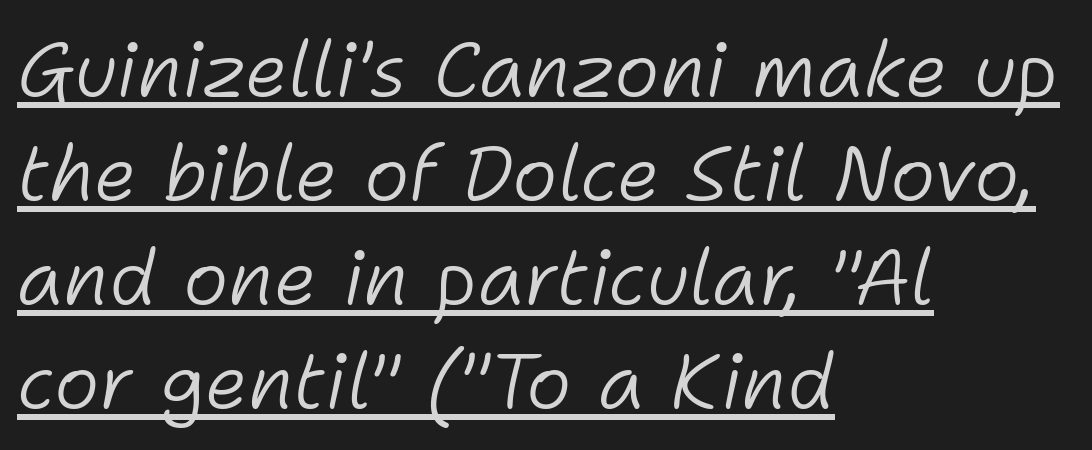
Students, observe the line beneath the letters — that is underlining. Summary of vertical rhythm: regular, with standard interline spacing. The lettering tilts uniformly, giving the passage an italic look. Observe the ordinary spacing: letters are neighbours, not strangers. The characters are drawn with everyday or finer stroke widths. Each line starts at the same left margin while the right side varies.
